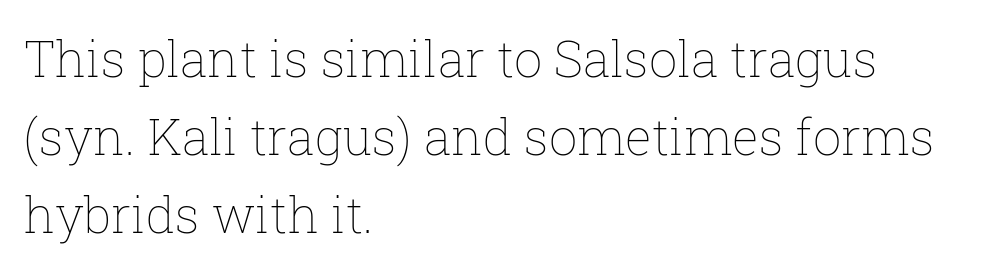
{"italic": "no", "bold": "no", "weight": "thin", "width": "normal", "stroke_contrast": "low", "x_height": "medium", "monospaced": "no", "underline": "no", "align": "left", "line_spacing": "normal", "line_spacing_ratio": 1.56, "letter_spacing": "normal", "letter_spacing_em": 0.0, "glyph_px": 50}
